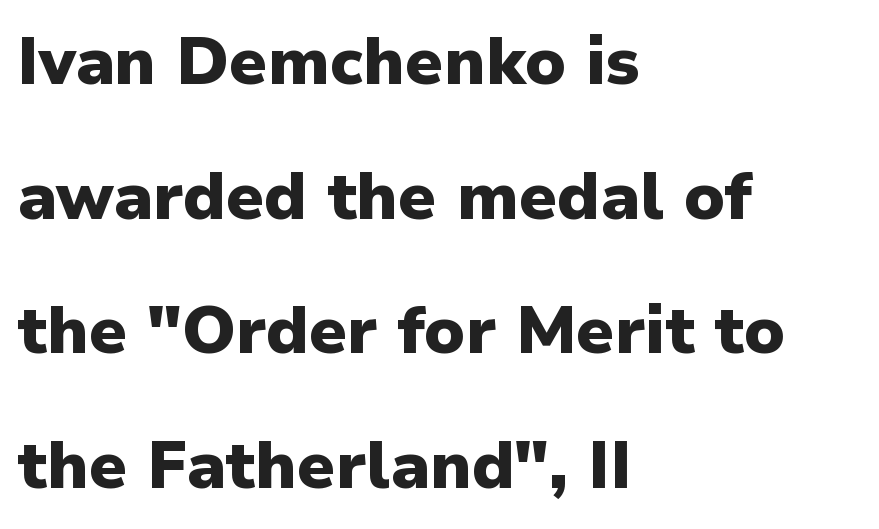
{"serif": "no", "italic": "no", "bold": "yes", "weight": "heavy", "width": "normal", "stroke_contrast": "low", "x_height": "medium", "monospaced": "no", "underline": "no", "align": "left", "line_spacing": "loose", "line_spacing_ratio": 2.04, "letter_spacing": "normal", "letter_spacing_em": 0.0, "glyph_px": 66}
